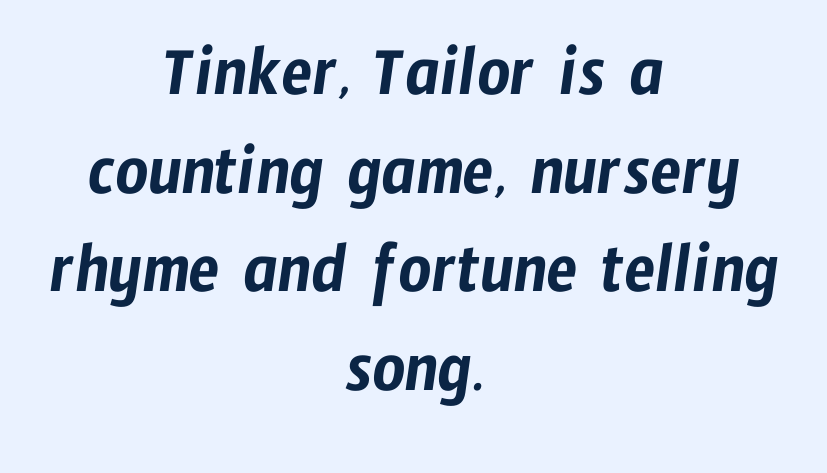
Q: Is the typeface a serif or a sans-serif typeface? A: Sans-serif.
Q: Is the text underlined? A: No.
Q: How is the paragraph aligned? A: Centered.
Q: Is the spacing between letters normal or unusually wide? A: Normal.
Q: Is the spacing between lines tight, normal or loose? A: Normal.
Q: Width (condensed, normal, or wide)? A: Condensed.
Q: Stroke contrast? A: Low.
Q: x-height? A: Medium.
Q: Monospaced? A: No.
